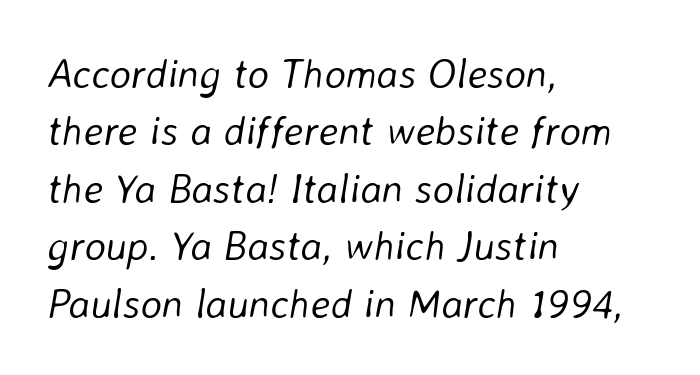
Does extra space separate the letters? No, they use regular spacing. Emphasis-style slanted type is in use. The space directly below the letters is spotless. The typesetting does not lean heavy: it is not bold. The passage shown stacks its lines at a standard gap.
